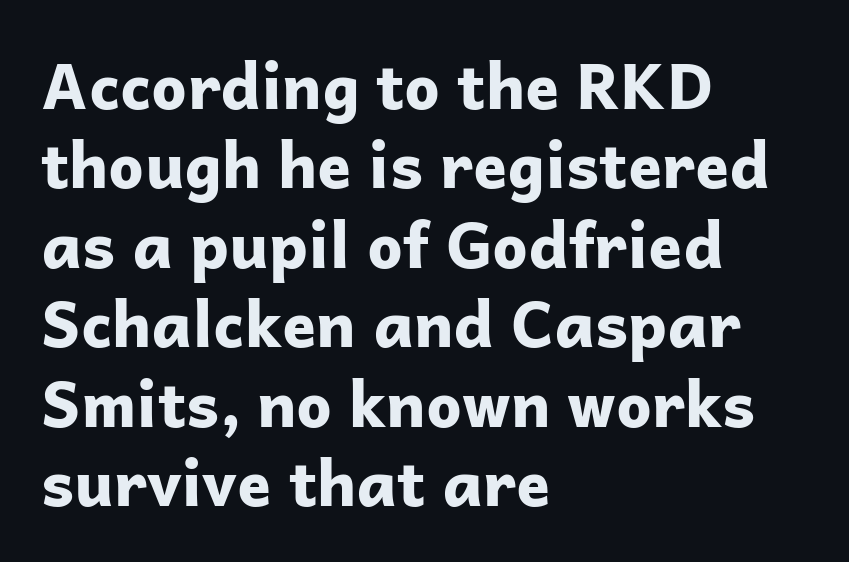
{"serif": "no", "italic": "no", "bold": "yes", "weight": "bold", "width": "normal", "stroke_contrast": "low", "x_height": "medium", "monospaced": "no", "underline": "no", "align": "left", "line_spacing": "normal", "line_spacing_ratio": 1.26, "letter_spacing": "normal", "letter_spacing_em": 0.0, "glyph_px": 63}
